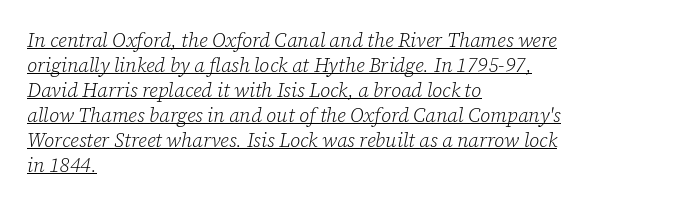
{"italic": "yes", "lean": "right", "slant_degrees": 12, "bold": "no", "underline": "yes", "align": "left", "line_spacing": "normal", "line_spacing_ratio": 1.25, "letter_spacing": "normal", "letter_spacing_em": 0.0, "glyph_px": 20}
